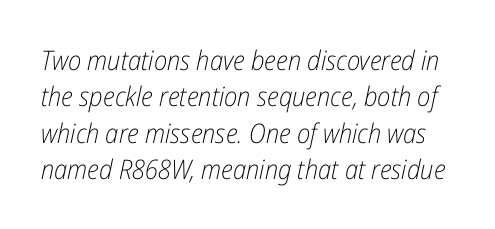
This reads as an unemphasized weight, regular at the heaviest. Honestly, the row spacing looks completely unremarkable. This sample uses an oblique cut, with every glyph tilted off the vertical. The space beneath each line is pristine and unruled.
